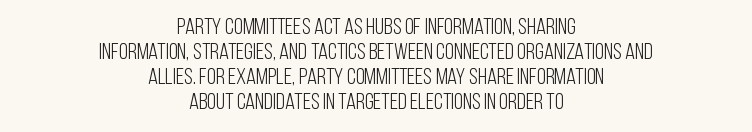
The image shows 23 px text type, upright; set centered, tight line spacing (1.09x), normal letter spacing, not underlined.
